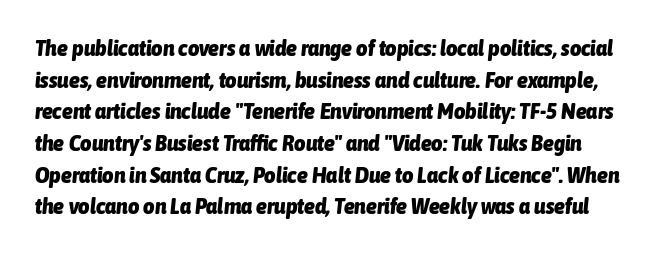
The string is rendered with underlining switched off. A typesetter would call this zero additional tracking. Is there much room between lines? A standard amount, neither cramped nor airy. Its strokes are broad and dark, the hallmark of bold type. If you drew a line through each stem, it would be angled.
